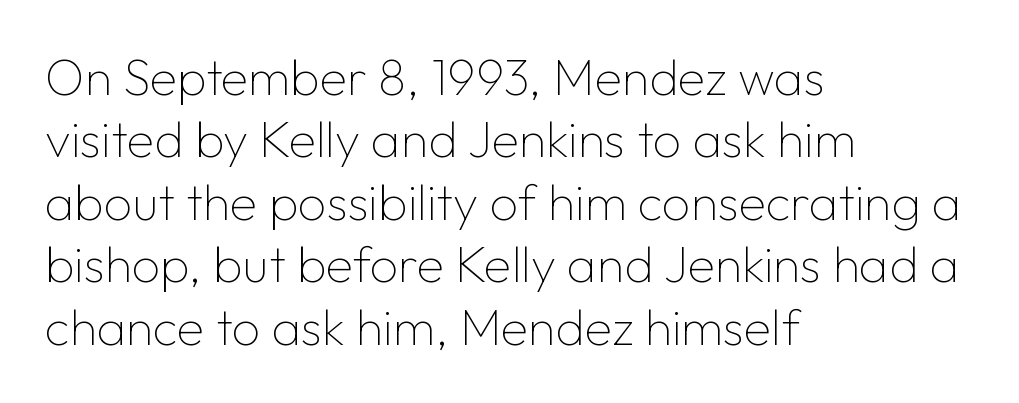
Q: Is the text bold? A: No.
Q: Is the text italic (slanted)? A: No, it is upright.
Q: Is the typeface a serif or a sans-serif typeface? A: Sans-serif.
Q: Is the text underlined? A: No.
Q: How is the paragraph aligned? A: Left-aligned.
Q: Is the spacing between letters normal or unusually wide? A: Normal.
Q: Is the spacing between lines tight, normal or loose? A: Normal.
Q: Width (condensed, normal, or wide)? A: Normal.
Q: Stroke contrast? A: Low.
Q: x-height? A: Medium.
Q: Monospaced? A: No.
